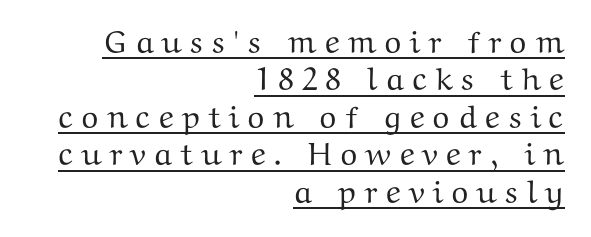
Q: Is the text italic (slanted)? A: No, it is upright.
Q: Is the typeface a serif or a sans-serif typeface? A: Serif.
Q: Is the text underlined? A: Yes.
Q: How is the paragraph aligned? A: Right-aligned.
Q: Is the spacing between letters normal or unusually wide? A: Unusually wide.
Q: Width (condensed, normal, or wide)? A: Wide.
Q: Stroke contrast? A: Medium.
Q: x-height? A: Medium.
Q: Monospaced? A: No.
